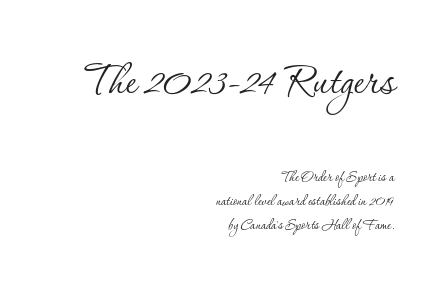
{"serif": "yes", "bold": "no", "weight": "thin", "width": "normal", "stroke_contrast": "low", "x_height": "small", "monospaced": "no", "underline": "no", "align": "right", "line_spacing": "normal", "line_spacing_ratio": 1.34, "letter_spacing": "normal", "letter_spacing_em": 0.0, "larger_block": "first", "size_ratio": 3.0, "glyph_px": 54}
